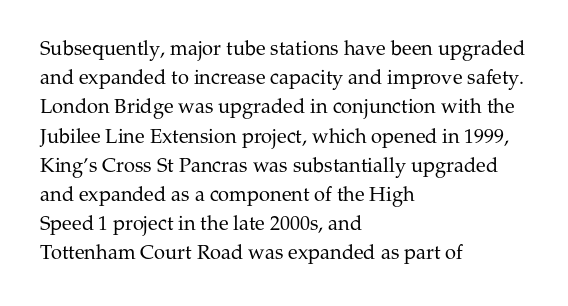
{"italic": "no", "bold": "no", "underline": "no", "align": "left", "line_spacing": "normal", "line_spacing_ratio": 1.46, "letter_spacing": "normal", "letter_spacing_em": 0.0, "glyph_px": 20}
